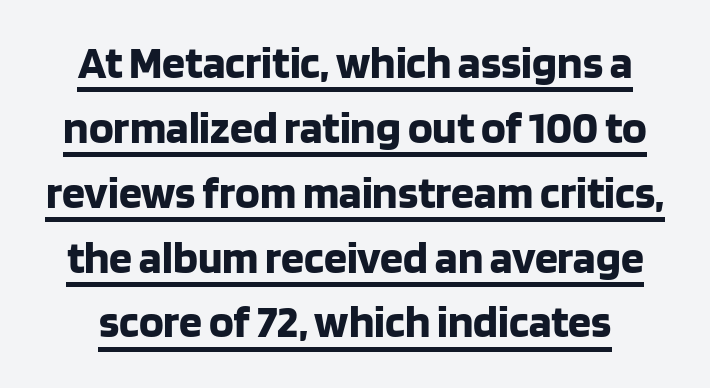
Q: Is the text bold? A: Yes.
Q: Is the text italic (slanted)? A: No, it is upright.
Q: Is the typeface a serif or a sans-serif typeface? A: Sans-serif.
Q: Is the text underlined? A: Yes.
Q: Is the spacing between letters normal or unusually wide? A: Normal.
Q: Is the spacing between lines tight, normal or loose? A: Normal.
Q: Width (condensed, normal, or wide)? A: Normal.
Q: Stroke contrast? A: Low.
Q: x-height? A: Large.
Q: Monospaced? A: No.
